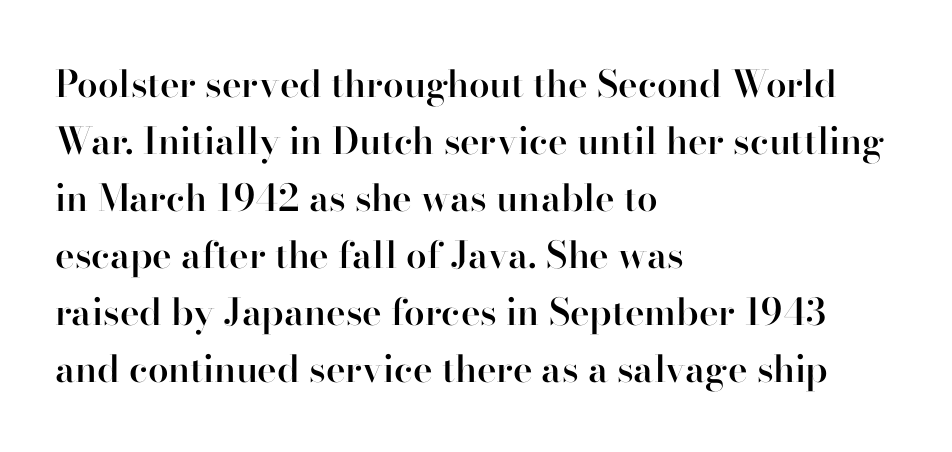
The words here are not underlined. Students, note that the glyphs here touch the page at normal intervals. Stroke thickness is moderately raised; the sample reads as semibold. If you drew a line through each stem, it would be perfectly vertical. I'd call this a serif setting — the letters wear small feet.
